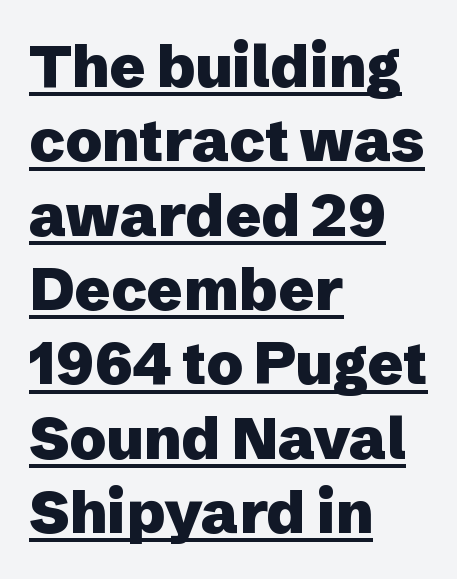
{"serif": "no", "italic": "no", "bold": "yes", "weight": "heavy", "width": "normal", "stroke_contrast": "low", "x_height": "medium", "monospaced": "no", "underline": "yes", "align": "left", "line_spacing": "normal", "line_spacing_ratio": 1.26, "letter_spacing": "normal", "letter_spacing_em": 0.0, "glyph_px": 59}
